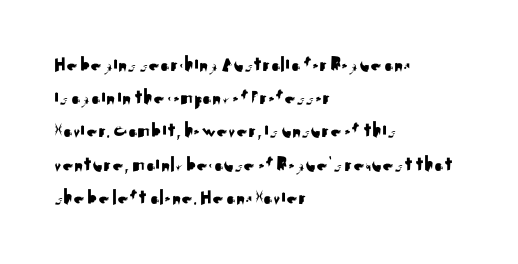
{"italic": "no", "underline": "no", "align": "left", "line_spacing": "normal", "line_spacing_ratio": 1.51, "letter_spacing": "normal", "letter_spacing_em": 0.0, "glyph_px": 22}
